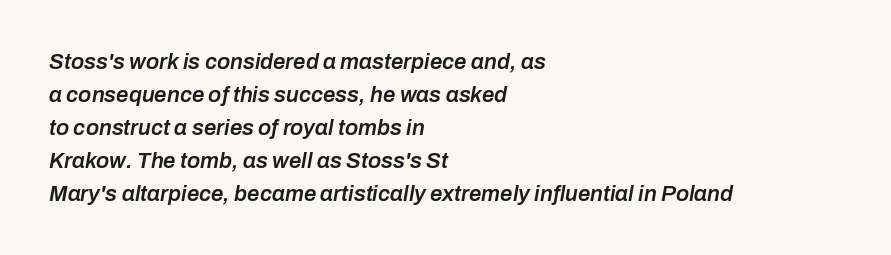
{"italic": "yes", "lean": "right", "slant_degrees": 10, "bold": "semi", "underline": "no", "align": "left", "line_spacing": "normal", "line_spacing_ratio": 1.5, "letter_spacing": "normal", "letter_spacing_em": 0.0, "glyph_px": 22}
